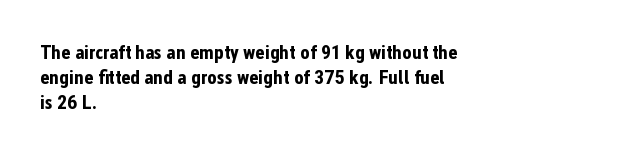
Q: Is the text bold? A: Yes.
Q: Is the text italic (slanted)? A: No, it is upright.
Q: Is the text underlined? A: No.
Q: How is the paragraph aligned? A: Left-aligned.
Q: Is the spacing between letters normal or unusually wide? A: Normal.
Q: Is the spacing between lines tight, normal or loose? A: Normal.
